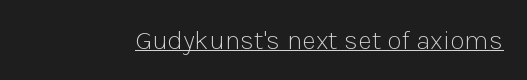
Vertical stems look standard width or narrower in stroke. This sample carries an underscore along the baseline area. Notice how the stems are strictly vertical — no italics here. Spacing between characters is what you'd get straight out of the box.
